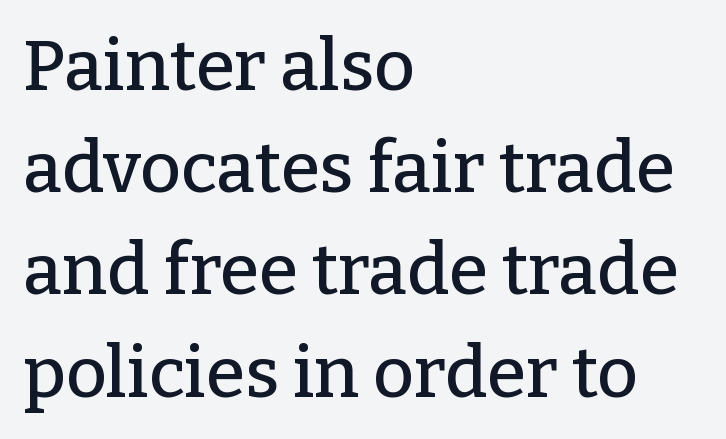
{"serif": "yes", "italic": "no", "width": "normal", "stroke_contrast": "low", "x_height": "medium", "monospaced": "no", "underline": "no", "align": "left", "line_spacing": "normal", "line_spacing_ratio": 1.44, "letter_spacing": "normal", "letter_spacing_em": 0.0, "glyph_px": 71}
